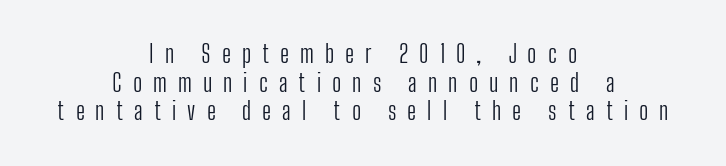
The image shows 24 px text type, upright; set centered, line spacing 1.19x, unusually wide letter spacing (+0.46 em), not underlined.
